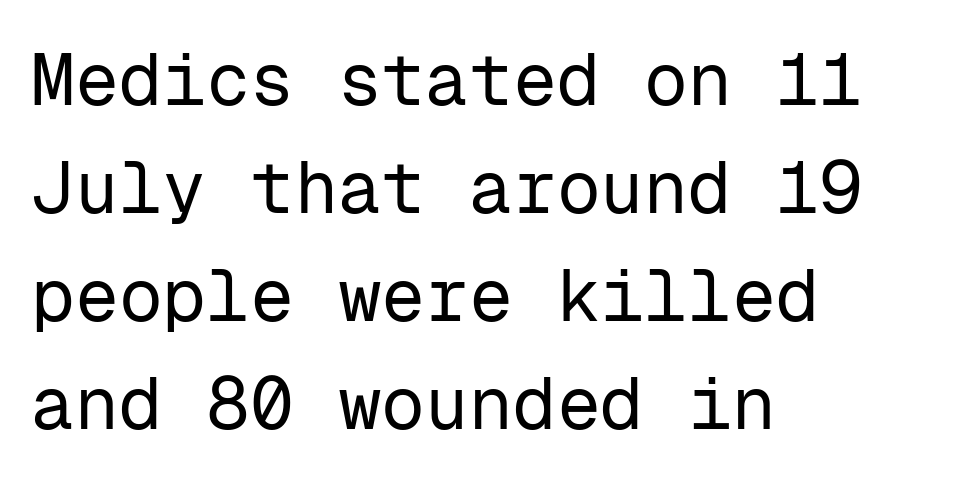
{"serif": "no", "italic": "no", "bold": "no", "weight": "regular", "width": "normal", "stroke_contrast": "low", "x_height": "medium", "monospaced": "yes", "underline": "no", "align": "left", "line_spacing": "normal", "line_spacing_ratio": 1.48, "letter_spacing": "normal", "letter_spacing_em": 0.0, "glyph_px": 73}
